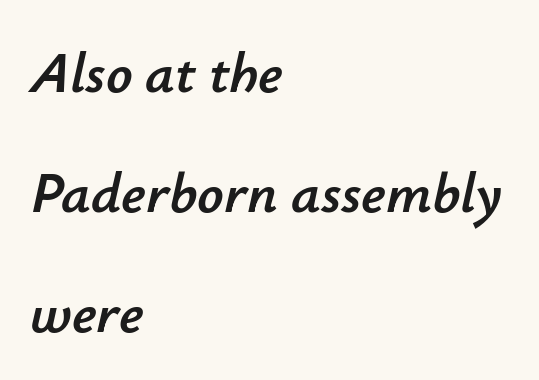
Q: Is the text italic (slanted)? A: Yes, it leans right by about 12 degrees.
Q: Is the text underlined? A: No.
Q: How is the paragraph aligned? A: Left-aligned.
Q: Is the spacing between letters normal or unusually wide? A: Normal.
Q: Is the spacing between lines tight, normal or loose? A: Loose.
Q: Width (condensed, normal, or wide)? A: Normal.
Q: Stroke contrast? A: Low.
Q: x-height? A: Small.
Q: Monospaced? A: No.
